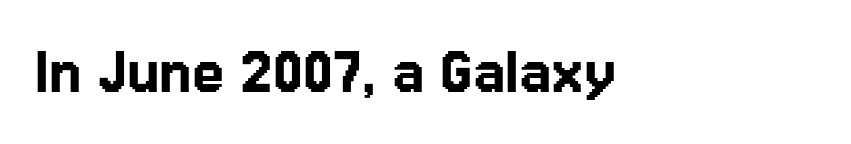
Q: Is the text italic (slanted)? A: No, it is upright.
Q: Is the typeface a serif or a sans-serif typeface? A: Sans-serif.
Q: Is the text underlined? A: No.
Q: How is the paragraph aligned? A: Left-aligned.
Q: Is the spacing between letters normal or unusually wide? A: Normal.
Q: Width (condensed, normal, or wide)? A: Normal.
Q: Stroke contrast? A: Low.
Q: x-height? A: Medium.
Q: Monospaced? A: No.
